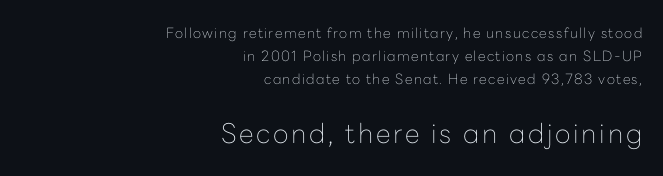
One glance says typical: line gaps are just what's usual. Typeset ragged left — the right edge is the straight one. The face looks like a standard text weight, possibly lighter. This sample uses an upright cut, with every glyph sitting square on the baseline. Plain, unruled lines of type.
